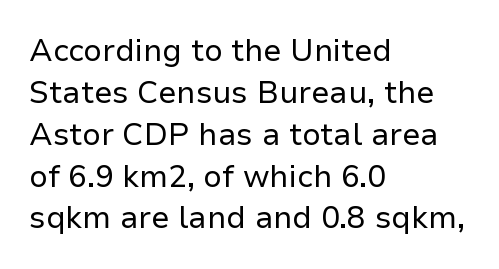
Q: Is the text bold? A: No.
Q: Is the text italic (slanted)? A: No, it is upright.
Q: Is the typeface a serif or a sans-serif typeface? A: Sans-serif.
Q: Is the text underlined? A: No.
Q: How is the paragraph aligned? A: Left-aligned.
Q: Is the spacing between letters normal or unusually wide? A: Normal.
Q: Is the spacing between lines tight, normal or loose? A: Normal.
Q: Width (condensed, normal, or wide)? A: Normal.
Q: Stroke contrast? A: Low.
Q: x-height? A: Medium.
Q: Monospaced? A: No.
